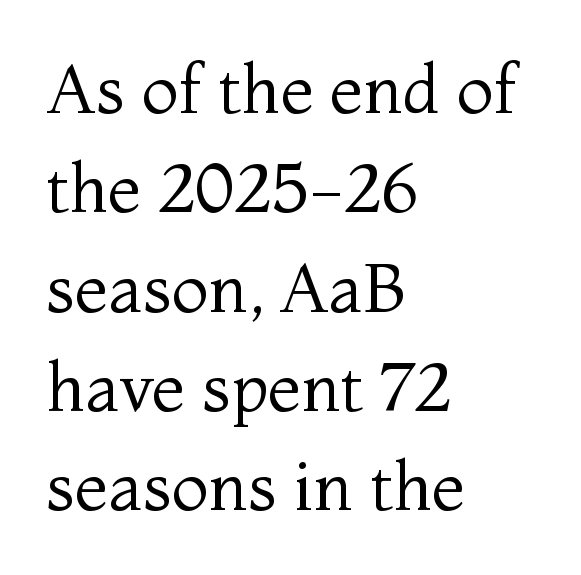
The image shows 68 px regular-weight serif type, upright; set left-aligned, normal line spacing (1.46x), normal letter spacing, not underlined; medium stroke contrast and a medium x-height.
